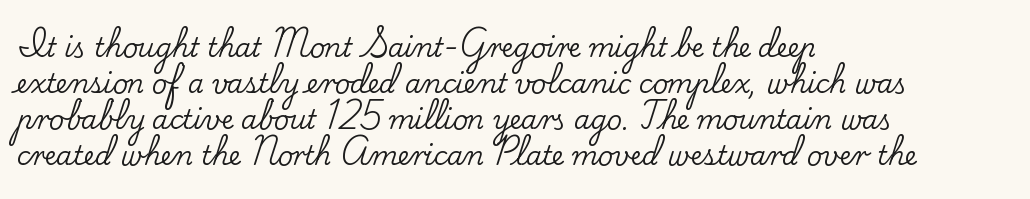
The image shows 26 px text type; set left-aligned, normal line spacing (1.39x), normal letter spacing, not underlined.
